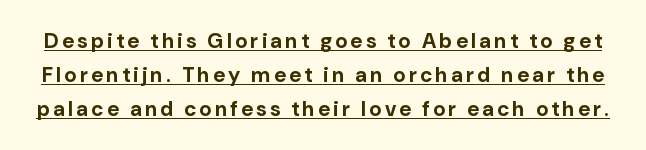
{"italic": "no", "bold": "yes", "underline": "yes", "line_spacing": "normal", "line_spacing_ratio": 1.61, "glyph_px": 21}
